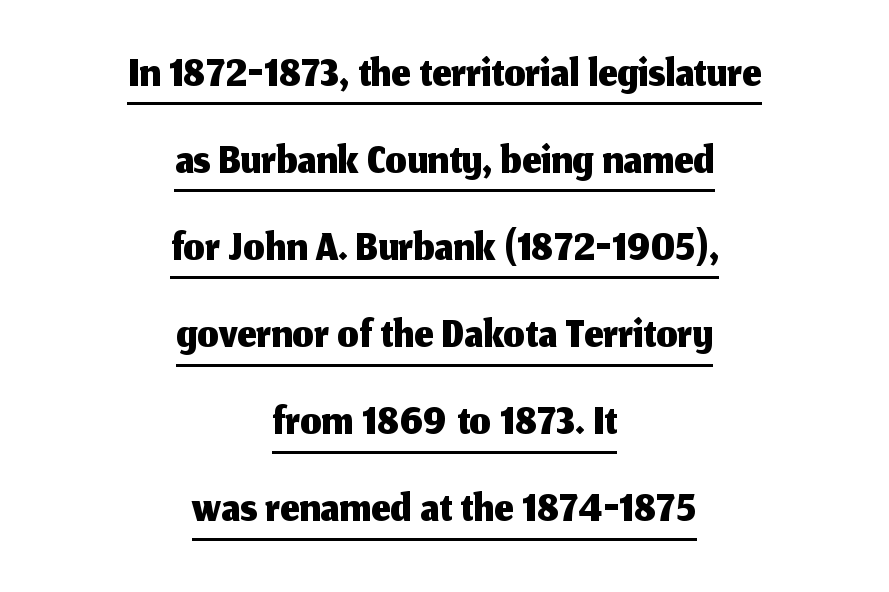
The image shows 67 px sans-serif type, upright; set centered, normal line spacing (1.3x), normal letter spacing, underlined; medium stroke contrast and a medium x-height.
